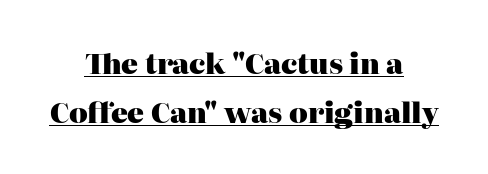
The image shows 28 px heavy serif type, upright; set centered, line spacing 1.76x, normal letter spacing, underlined; high stroke contrast and a medium x-height.
